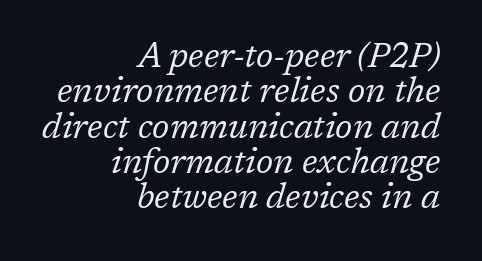
{"serif": "yes", "italic": "yes", "lean": "right", "slant_degrees": 17, "bold": "no", "weight": "regular", "width": "normal", "stroke_contrast": "low", "x_height": "medium", "monospaced": "no", "underline": "no", "align": "right", "line_spacing": "tight", "line_spacing_ratio": 1.04, "letter_spacing": "normal", "letter_spacing_em": 0.0, "glyph_px": 34}
